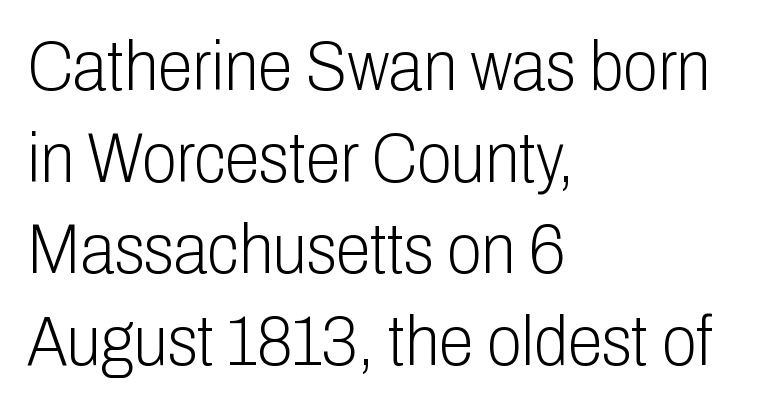
The image shows 71 px light, condensed sans-serif type, upright; set left-aligned, normal line spacing (1.29x), normal letter spacing, not underlined; low stroke contrast and a medium x-height.
